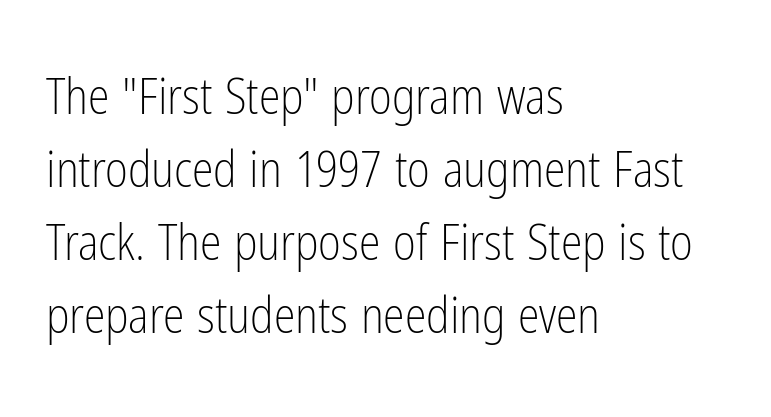
The image shows 49 px light, condensed sans-serif type, upright; set left-aligned, normal line spacing (1.49x), normal letter spacing, not underlined; low stroke contrast and a medium x-height.
